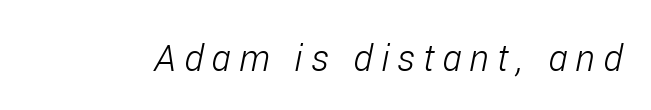
{"italic": "yes", "lean": "right", "slant_degrees": 11, "bold": "no", "weight": "light", "width": "condensed", "stroke_contrast": "low", "x_height": "medium", "monospaced": "no", "underline": "no", "letter_spacing": "wide", "letter_spacing_em": 0.22, "glyph_px": 37}
